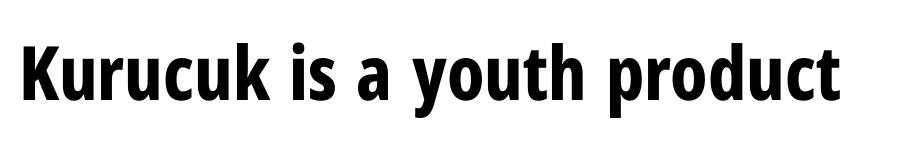
The image shows 75 px bold, condensed sans-serif type, upright; set normal letter spacing, not underlined; low stroke contrast and a medium x-height.
